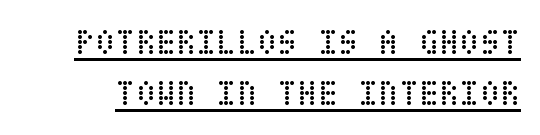
{"italic": "no", "bold": "no", "weight": "regular", "width": "condensed", "stroke_contrast": "low", "x_height": "large", "underline": "yes", "line_spacing": "normal", "line_spacing_ratio": 1.39, "letter_spacing": "normal", "letter_spacing_em": 0.0, "glyph_px": 37}
